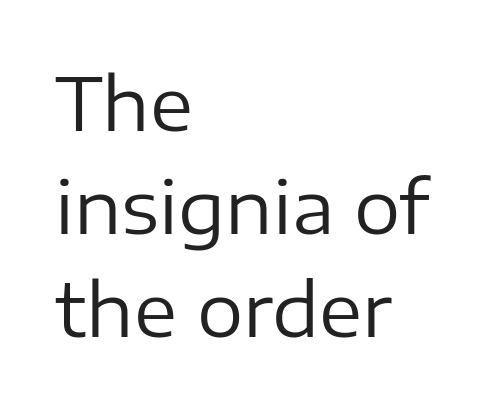
Is there any slant? The stems are plumb. The designer left line spacing at the default. The typeface has the unassuming heft of standard copy or less. Only glyphs here, with clear space below each row.
